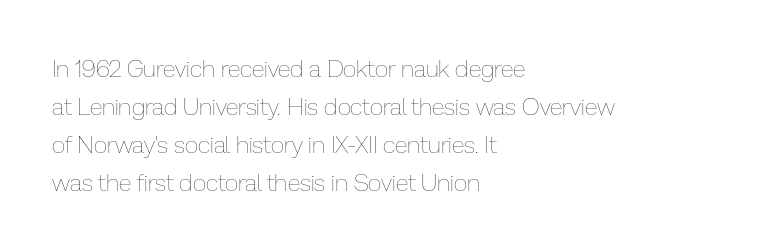
Is there much room between lines? A standard amount, neither cramped nor airy. A roman cut, with each character standing at attention. How are the letters spaced? Ordinarily, with no added tracking. This rendering features lettering with no underline. The paragraph shown leans on its left margin. The weight tops out at a normal text grade.
